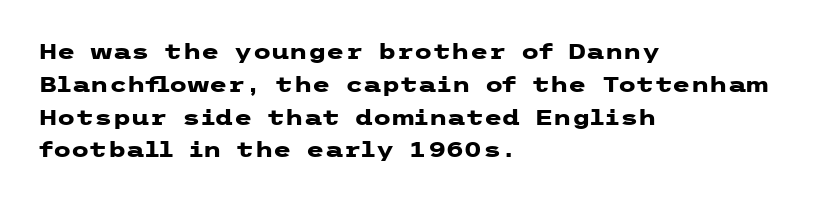
Weight check: bold — yes, fully. This rendering features lettering with no underline. This is the regular roman posture of the typeface. Is there much room between lines? A standard amount, neither cramped nor airy. No extra tracking has been applied to these lines. The rag falls on the right side of this text block.
